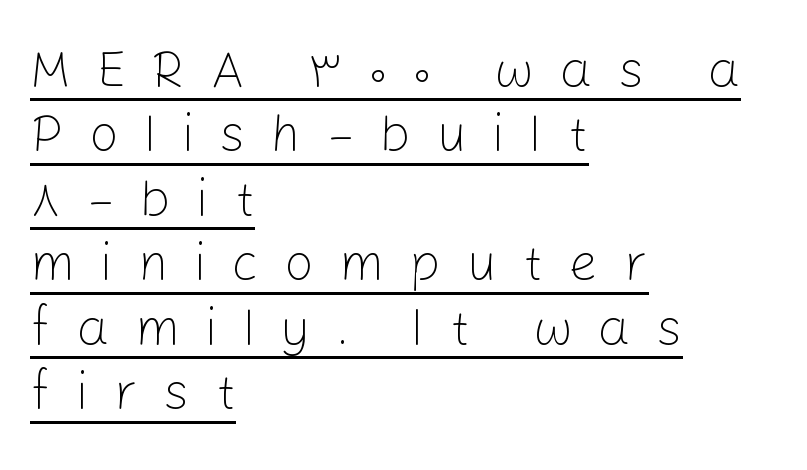
{"serif": "no", "italic": "no", "bold": "no", "weight": "light", "width": "normal", "stroke_contrast": "low", "x_height": "medium", "monospaced": "no", "underline": "yes", "align": "left", "line_spacing_ratio": 1.24, "letter_spacing": "wide", "letter_spacing_em": 0.49, "glyph_px": 52}
